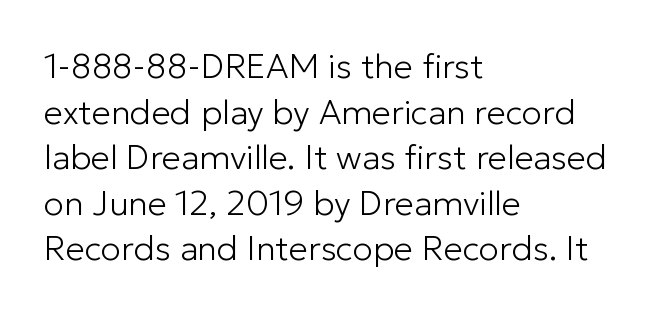
The image shows 34 px light sans-serif type, upright; set left-aligned, normal line spacing (1.34x), normal letter spacing, not underlined; low stroke contrast and a medium x-height.
